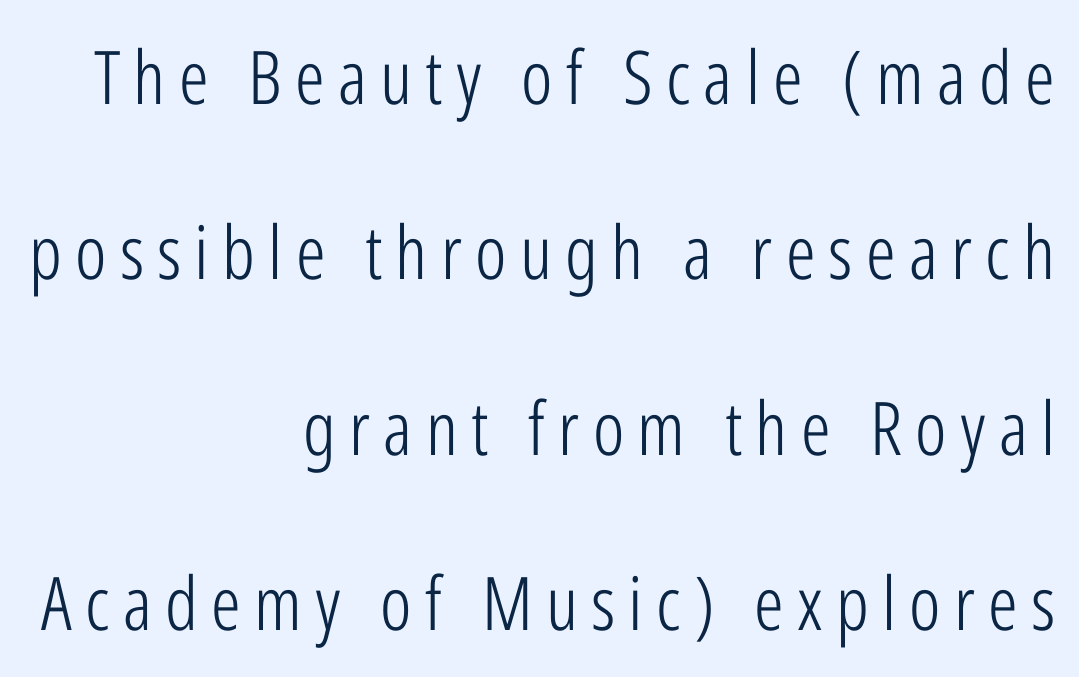
The glyphs in this specimen are sans serif. This sample uses an upright cut, with every glyph sitting square on the baseline. These lines are rendered in a variable-pitch font. Letters rest on an invisible, unmarked baseline.
